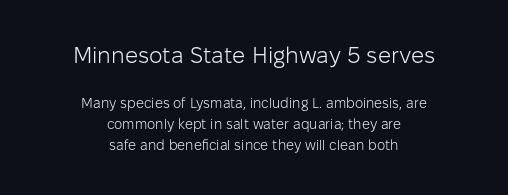
The image shows 23 px text type, upright; set centered, normal line spacing (1.5x), normal letter spacing, not underlined; the first (top) block is 1.64x larger.
